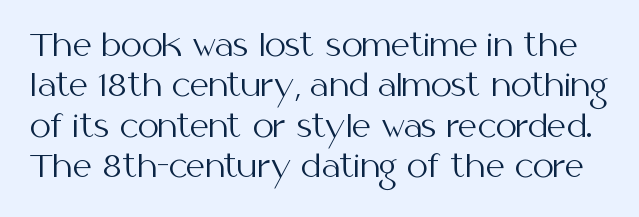
Varying glyph widths throughout — classic text-font behaviour. The type family on display is of the sans-serif kind. The vertical gap from one line to the next is medium. Words float on clear page, feet unadorned.
